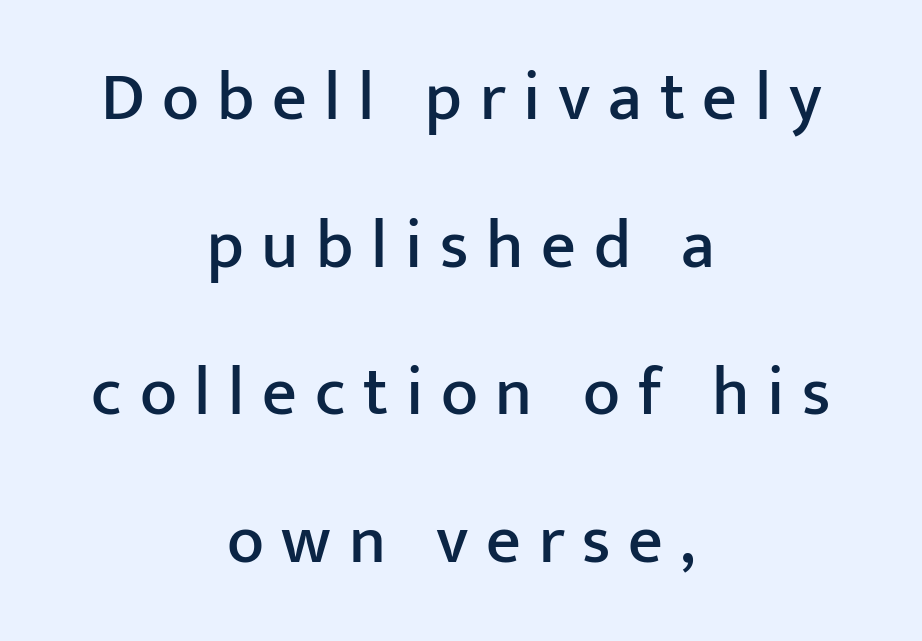
Q: Is the text italic (slanted)? A: No, it is upright.
Q: Is the typeface a serif or a sans-serif typeface? A: Sans-serif.
Q: Is the text underlined? A: No.
Q: How is the paragraph aligned? A: Centered.
Q: Is the spacing between letters normal or unusually wide? A: Unusually wide.
Q: Is the spacing between lines tight, normal or loose? A: Loose.
Q: Width (condensed, normal, or wide)? A: Normal.
Q: Stroke contrast? A: Low.
Q: x-height? A: Medium.
Q: Monospaced? A: No.
